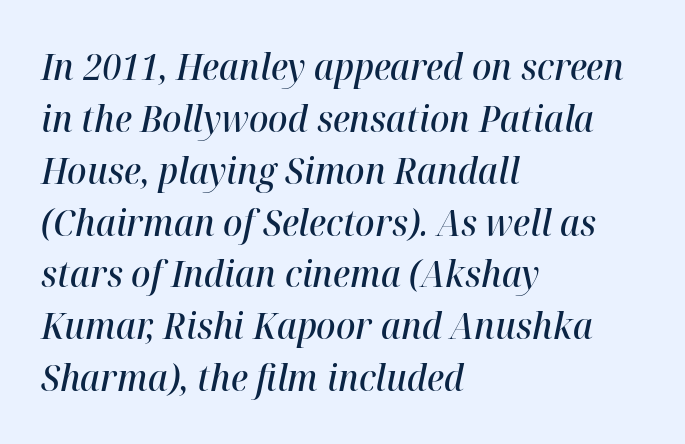
The image shows 36 px semibold type, italic (leaning right); set left-aligned, normal line spacing (1.44x), normal letter spacing, not underlined; high stroke contrast and a medium x-height.
